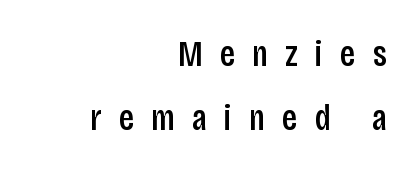
The image shows 36 px condensed sans-serif type, upright; set right-aligned, line spacing 1.78x, unusually wide letter spacing (+0.48 em), not underlined; low stroke contrast and a large x-height.
